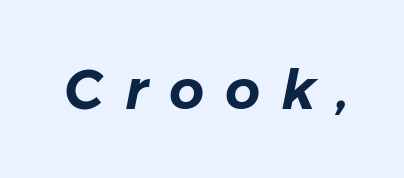
{"italic": "yes", "lean": "right", "slant_degrees": 11, "width": "normal", "stroke_contrast": "low", "x_height": "medium", "monospaced": "no", "underline": "no", "letter_spacing": "wide", "letter_spacing_em": 0.38, "glyph_px": 55}
